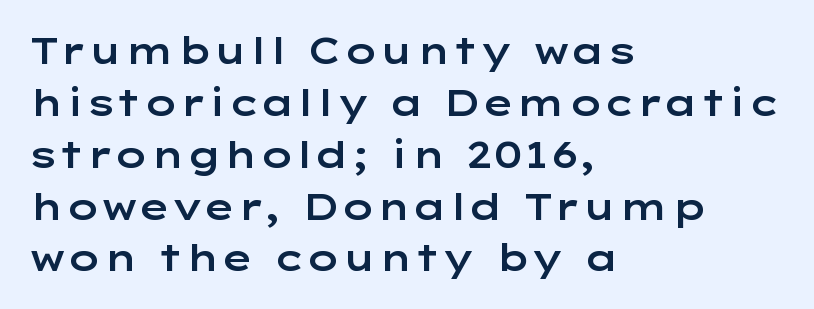
Is this a fixed-width face? No — the glyphs have proportional, varying widths. The letterforms sit shoulder to shoulder at normal distance. Decoration check: the copy has no underline. Posture: vertical. A classic flush-left, rag-right setting is used for this passage. Is there much room between lines? A standard amount, neither cramped nor airy.
